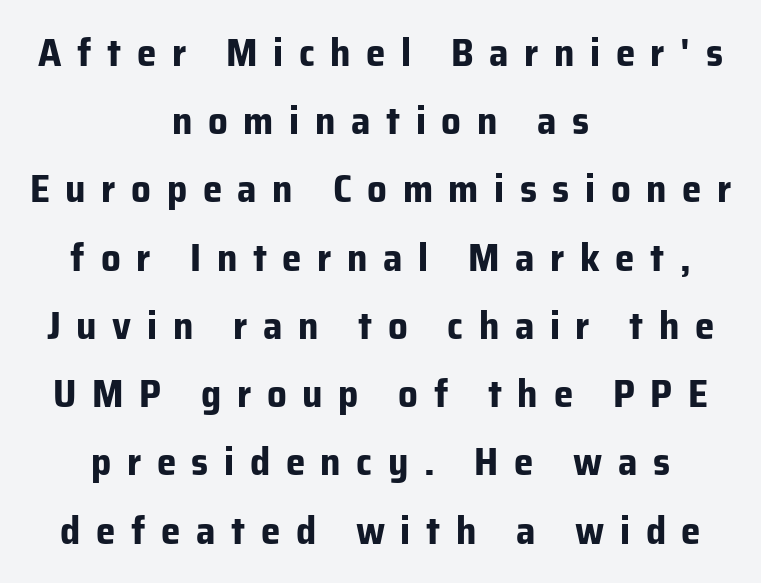
Caption: bold face, heavy strokes. This rendering uses center alignment, leaving both contours irregular but symmetric. The lettering holds an erect, upright posture throughout. These lines have a slow, spaced-out rhythm from letter to letter. Beneath every word, the page is bare.
